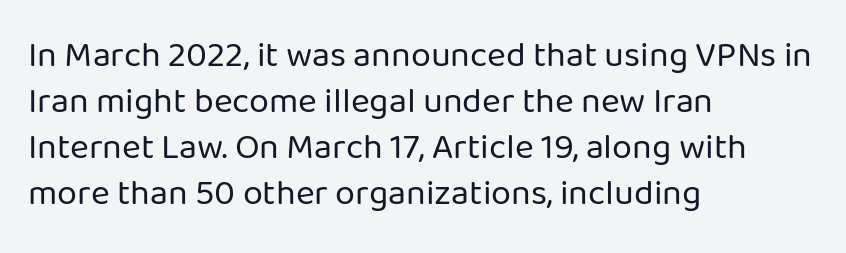
The image shows 36 px regular-weight sans-serif type, upright; set left-aligned, normal line spacing (1.28x), normal letter spacing, not underlined; low stroke contrast and a medium x-height.
